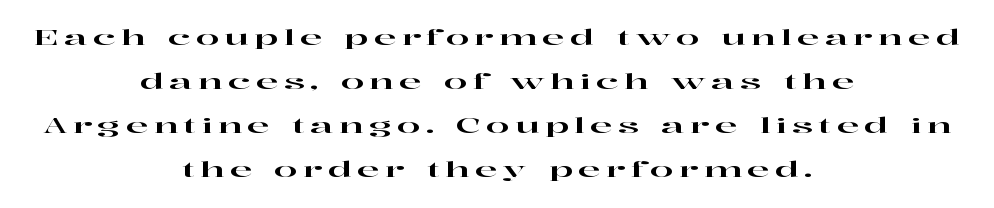
The image shows 21 px text type, upright; set centered, loose line spacing (2.1x), unusually wide letter spacing (+0.26 em), not underlined.
